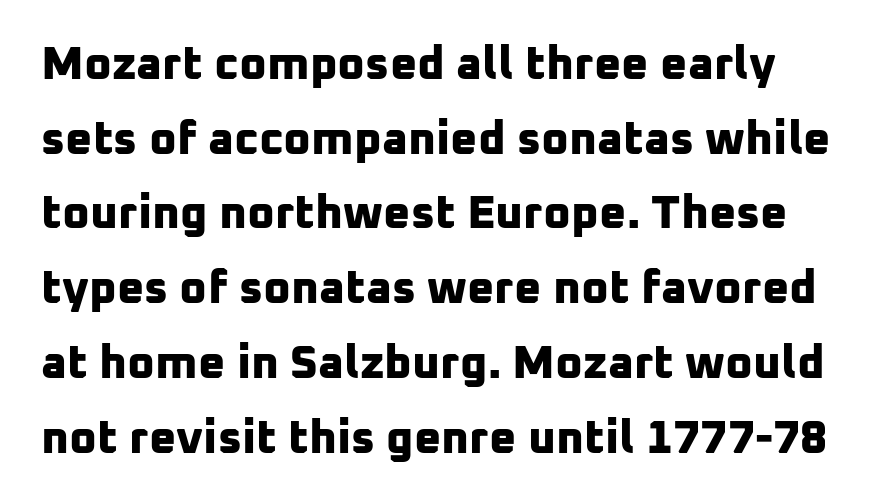
{"serif": "no", "bold": "yes", "weight": "bold", "width": "normal", "stroke_contrast": "low", "x_height": "medium", "monospaced": "no", "underline": "no", "line_spacing": "normal", "line_spacing_ratio": 1.59, "letter_spacing": "normal", "letter_spacing_em": 0.0, "glyph_px": 47}
